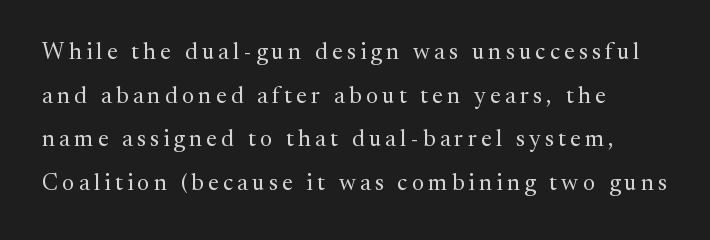
Whoever set this chose breathing room over compactness in the vertical rhythm. Descenders are the only things crossing below the line. No letter is thick-stroked: the sample isn't bold. No italicization has been applied; the sample stays upright.
